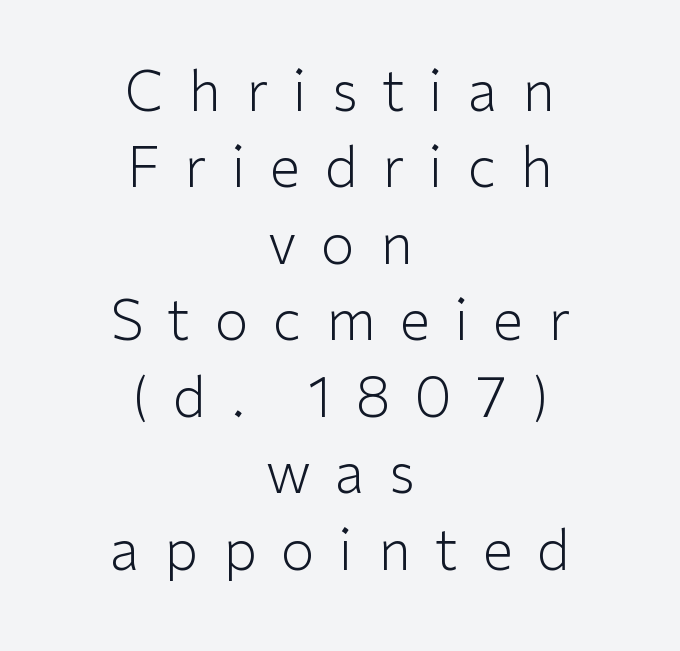
The image shows 55 px light sans-serif type, upright; set centered, normal line spacing (1.39x), unusually wide letter spacing (+0.45 em), not underlined; low stroke contrast and a medium x-height.
